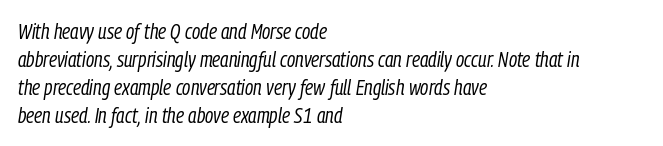
The rag falls on the right side of this text block. The strokes are not fattened; the text isn't bold. Rows of type keep a routine distance in the vertical direction. Letter spacing: default.
